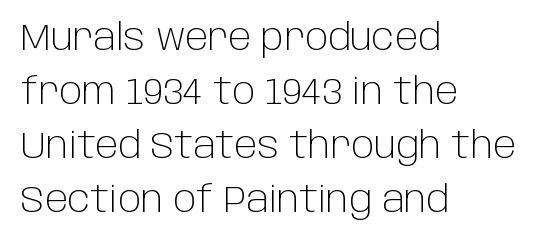
Typographically, this falls in the sans-serif category. Left-aligned paragraph, ragged on the right. Students, observe: this is what conventionally led text looks like. The characters are drawn with everyday or finer stroke widths. Descender tails drop into unmarked territory.
